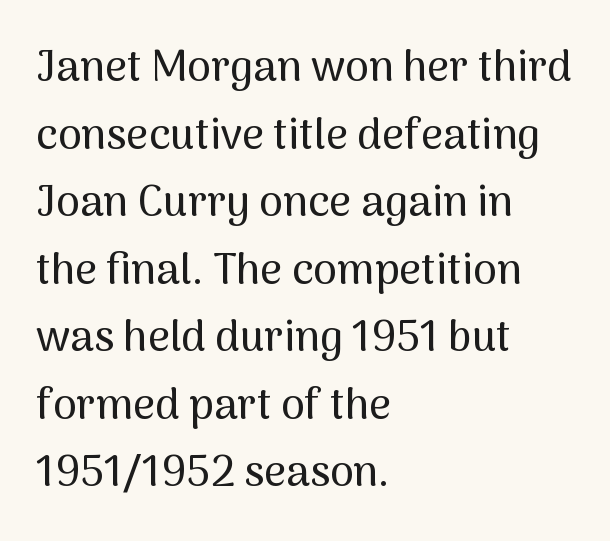
Leading: standard. How are the letters spaced? Ordinarily, with no added tracking. Nope, not italic — everything's standing straight. Serifs: no, the terminals of the letterforms are clean. Letters rest on an invisible, unmarked baseline.
